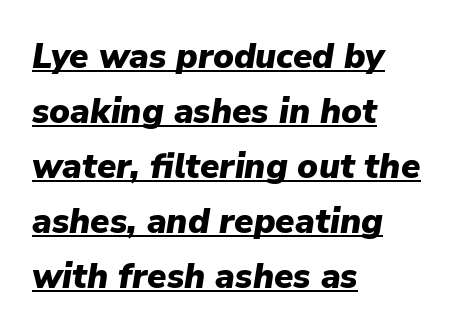
{"italic": "yes", "lean": "right", "slant_degrees": 9, "bold": "yes", "weight": "heavy", "width": "normal", "stroke_contrast": "low", "x_height": "medium", "monospaced": "no", "underline": "yes", "align": "left", "line_spacing": "normal", "line_spacing_ratio": 1.57, "letter_spacing": "normal", "letter_spacing_em": 0.0, "glyph_px": 35}
